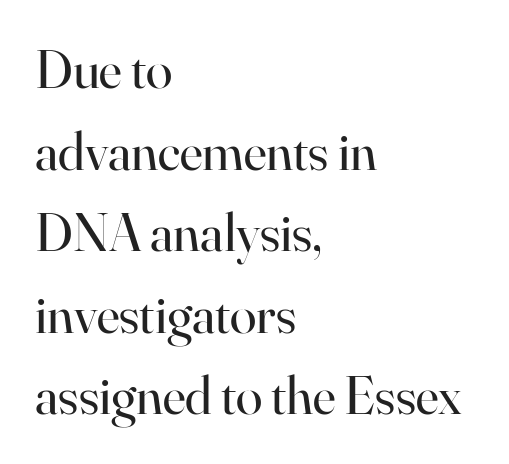
A typesetter would mark this as roman, not italic. Letterform terminals end in serifs throughout the passage. Does the leading feel generous? No, just average. Has an underline been added? It has not. Horizontal alignment here is leftward, the default for most running prose.
